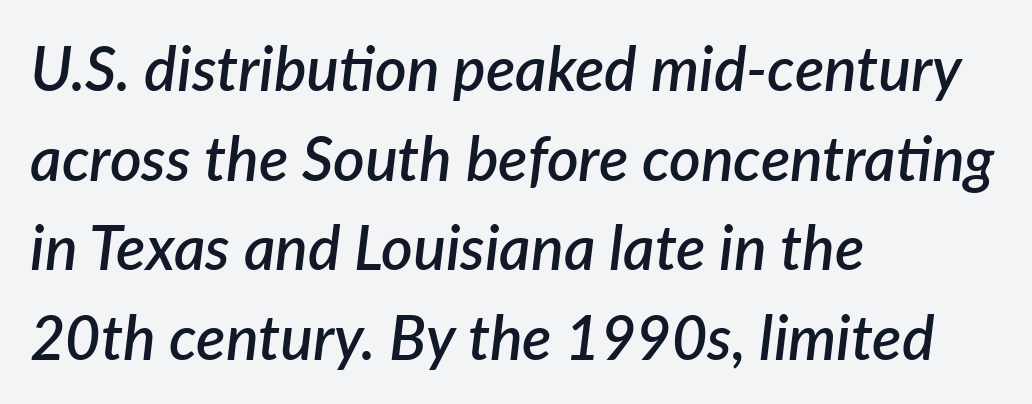
Q: Is the text bold? A: Semi-bold.
Q: Is the text italic (slanted)? A: Yes, it leans right by about 7 degrees.
Q: Is the text underlined? A: No.
Q: How is the paragraph aligned? A: Left-aligned.
Q: Is the spacing between letters normal or unusually wide? A: Normal.
Q: Is the spacing between lines tight, normal or loose? A: Normal.
Q: Width (condensed, normal, or wide)? A: Normal.
Q: Stroke contrast? A: Low.
Q: x-height? A: Medium.
Q: Monospaced? A: No.
